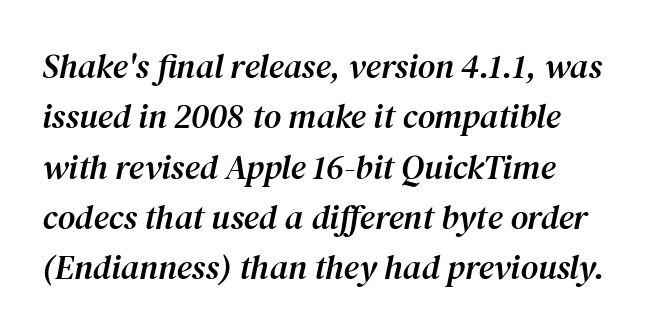
Q: Is the text italic (slanted)? A: Yes, it leans right by about 12 degrees.
Q: Is the typeface a serif or a sans-serif typeface? A: Serif.
Q: Is the text underlined? A: No.
Q: Is the spacing between letters normal or unusually wide? A: Normal.
Q: Is the spacing between lines tight, normal or loose? A: Normal.
Q: Width (condensed, normal, or wide)? A: Normal.
Q: Stroke contrast? A: Medium.
Q: x-height? A: Medium.
Q: Monospaced? A: No.
